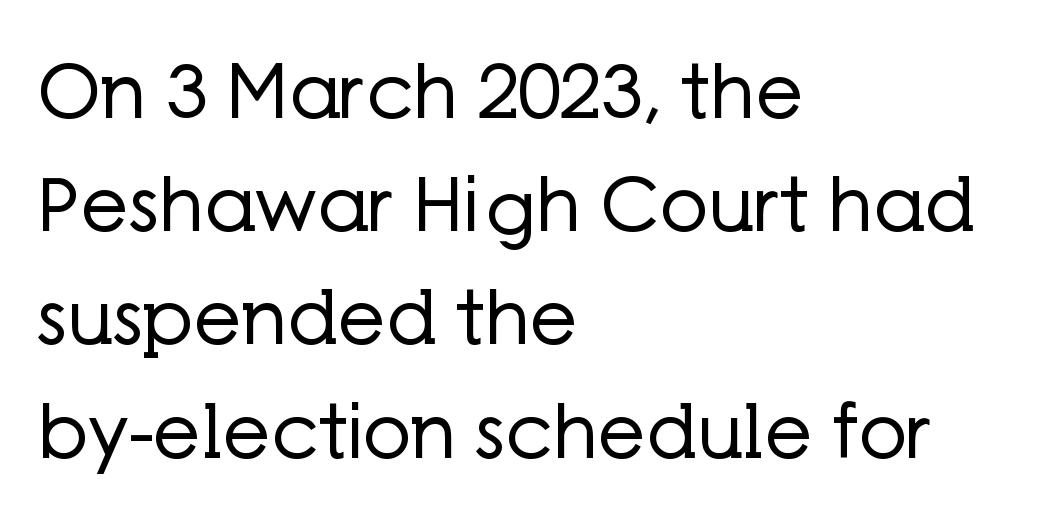
The type sits square on the baseline with zero lean. Honestly, the row spacing looks completely unremarkable. The face used here is a sans, in the tradition of grotesques and geometrics. Unmarked baselines from the first word to the last. Vertical stems look standard width or narrower in stroke. The type is set solid horizontally, with unmodified tracking.
